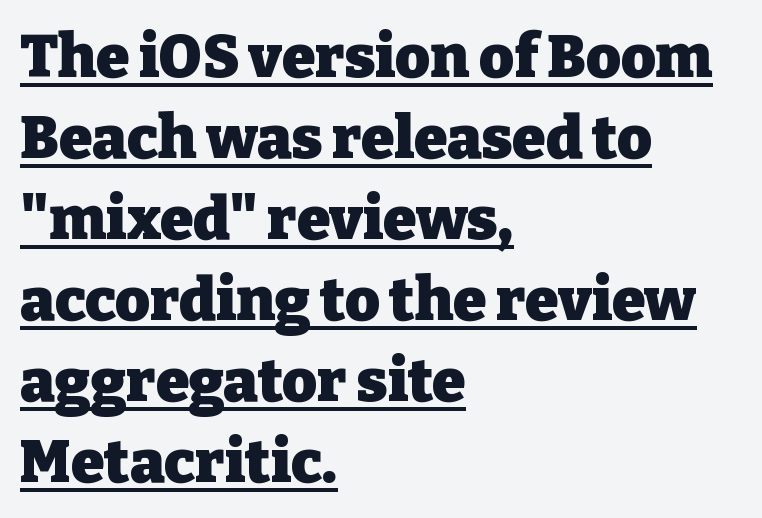
Where is the straight margin? On the left. Successive baselines arrive at the customary interval. Classification — serif. The lettering stays uniformly vertical, giving the passage a roman look. Weight check: bold — yes, fully.
